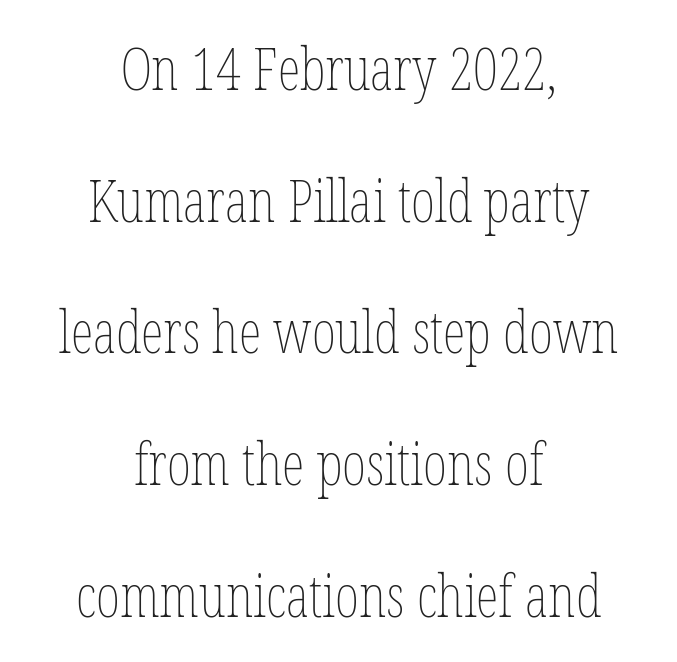
The image shows 58 px thin, condensed type, upright; set centered, loose line spacing (2.27x), normal letter spacing, not underlined; low stroke contrast and a medium x-height.
